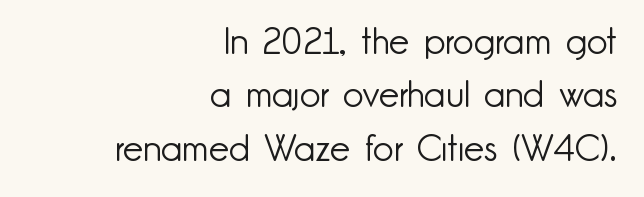
The image shows 36 px light sans-serif type, upright; set right-aligned, normal line spacing (1.48x), normal letter spacing, not underlined; low stroke contrast and a small x-height.
